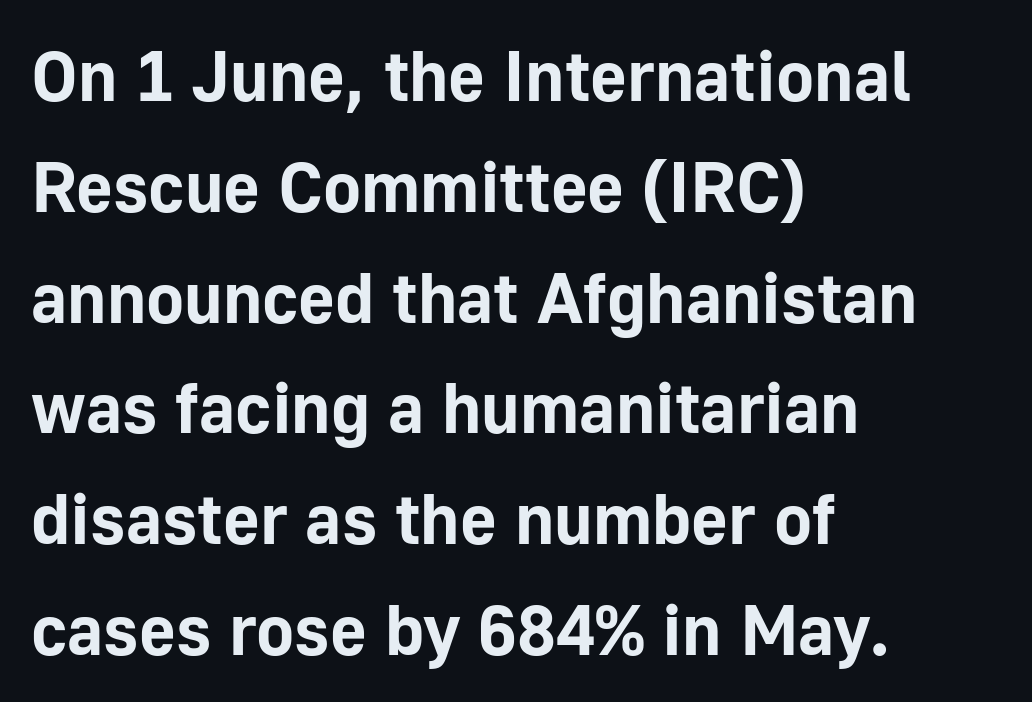
The baseline area is clear. The axis of the letterforms is exactly vertical. Regarding leading, the lines here are spaced in the standard way. The strokes are fattened all the way to bold. This rendering leaves character spacing at its baseline value.
